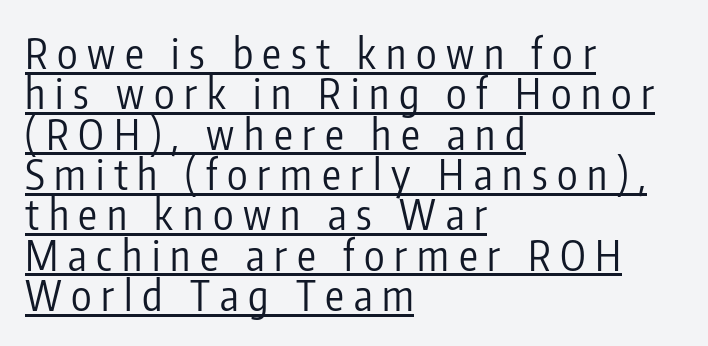
{"serif": "no", "italic": "no", "bold": "no", "weight": "regular", "width": "condensed", "stroke_contrast": "low", "x_height": "medium", "monospaced": "no", "underline": "yes", "align": "left", "line_spacing": "tight", "line_spacing_ratio": 0.96, "letter_spacing": "wide", "letter_spacing_em": 0.23, "glyph_px": 42}
